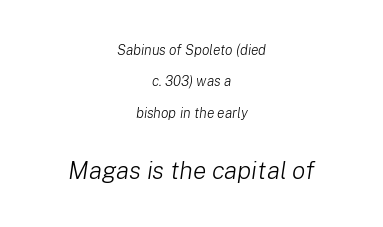
The image shows 25 px text type, italic (leaning right); set centered, loose line spacing (2.24x), normal letter spacing, not underlined; the second (bottom) block is 1.79x larger.
